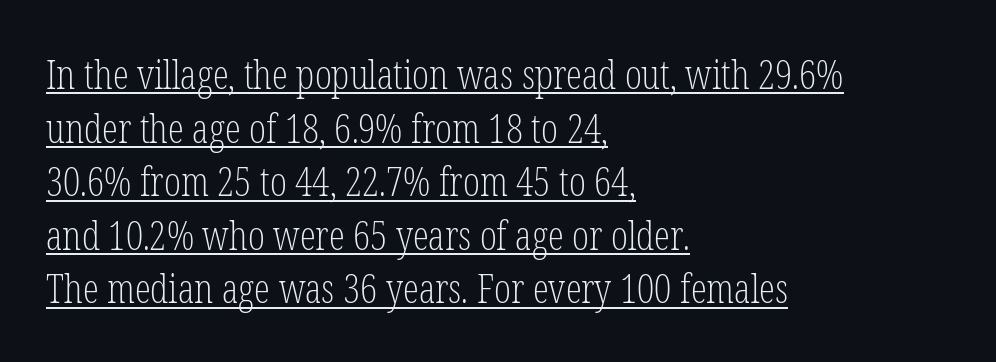
The image shows 40 px light, condensed serif type, upright; set left-aligned, normal line spacing (1.34x), normal letter spacing, underlined; low stroke contrast and a medium x-height.
